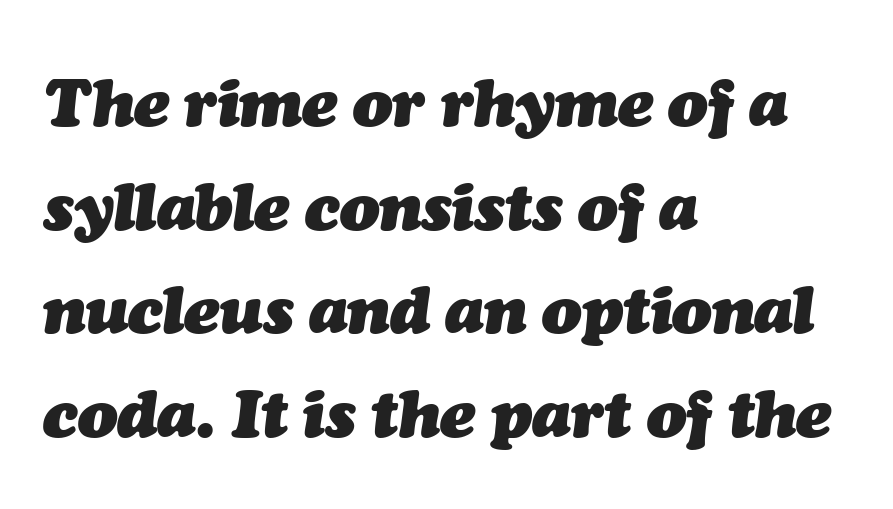
{"italic": "yes", "lean": "right", "slant_degrees": 7, "bold": "yes", "weight": "heavy", "width": "normal", "stroke_contrast": "medium", "x_height": "medium", "monospaced": "no", "underline": "no", "align": "left", "line_spacing": "normal", "line_spacing_ratio": 1.57, "letter_spacing": "normal", "letter_spacing_em": 0.0, "glyph_px": 66}
